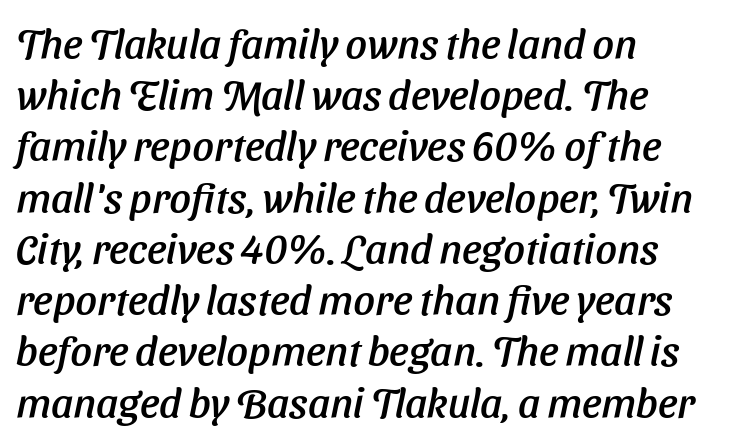
The passage shown has conventional tracking throughout. The passage is arranged the way most books set body copy — flush left. An italicized treatment has been applied to the whole sample. Underline: absent.
